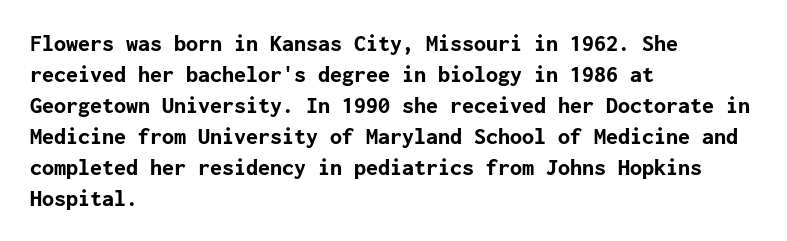
{"italic": "no", "bold": "yes", "underline": "no", "align": "left", "line_spacing": "normal", "line_spacing_ratio": 1.29, "letter_spacing": "normal", "letter_spacing_em": 0.0, "glyph_px": 24}
